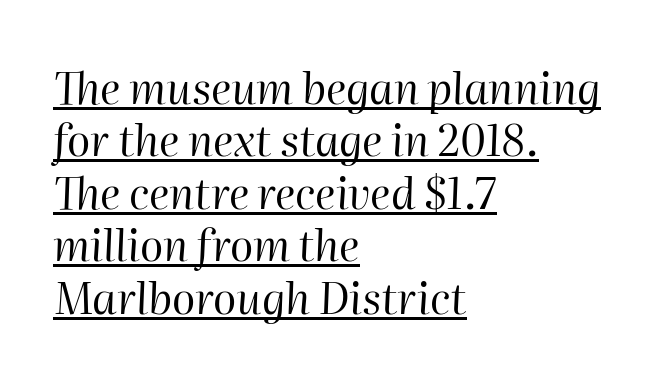
The image shows 43 px regular-weight type, italic (leaning right); set left-aligned, line spacing 1.22x, normal letter spacing, underlined; high stroke contrast and a medium x-height.
